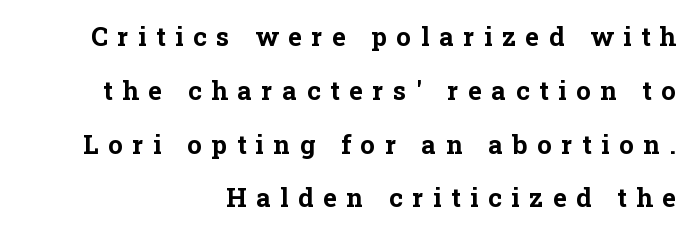
{"italic": "no", "bold": "yes", "underline": "no", "align": "right", "line_spacing": "loose", "line_spacing_ratio": 2.07, "letter_spacing": "wide", "letter_spacing_em": 0.37, "glyph_px": 26}
